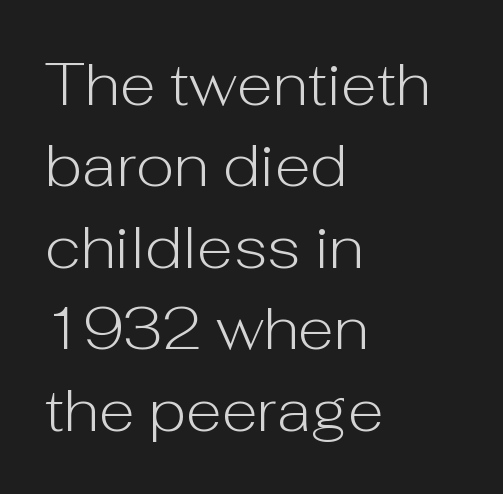
The image shows 59 px light sans-serif type, upright; set left-aligned, normal line spacing (1.38x), normal letter spacing, not underlined; low stroke contrast and a medium x-height.
